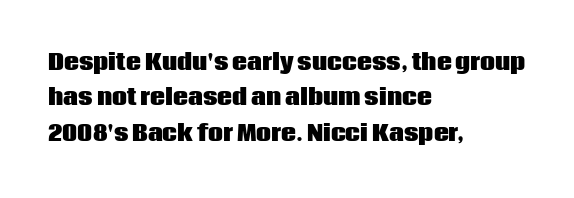
{"italic": "no", "bold": "yes", "underline": "no", "align": "left", "line_spacing": "normal", "line_spacing_ratio": 1.69, "letter_spacing": "normal", "letter_spacing_em": 0.0, "glyph_px": 21}
